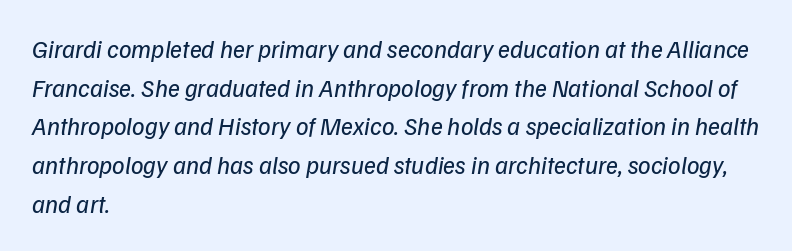
The image shows 25 px text type; set left-aligned, normal line spacing (1.55x), normal letter spacing, not underlined.
